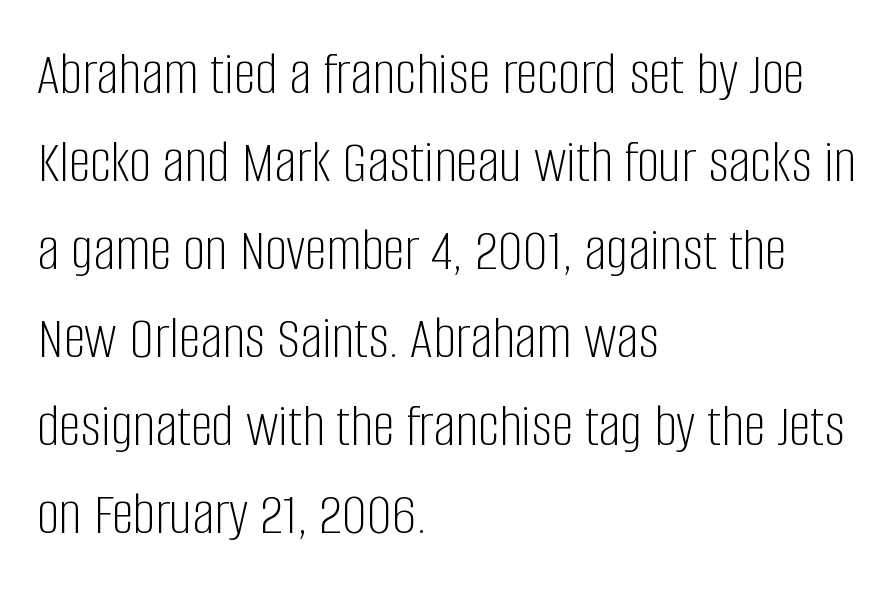
Compared with a centered layout, this one pins lines to the left instead. Students, observe: this is what conventionally led text looks like. The typography opts for an upright posture over an oblique one. The characters are drawn with everyday or finer stroke widths. You could not count columns in this text — the font is proportionally spaced. Does extra space separate the letters? No, they use regular spacing.
